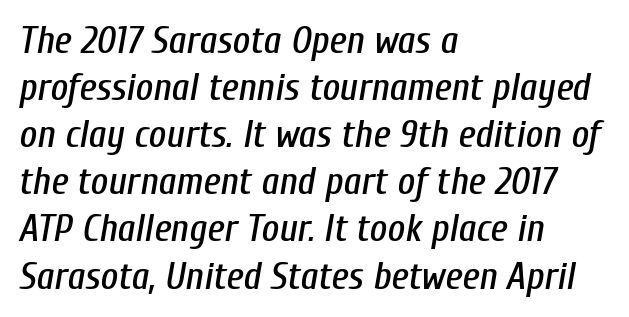
The image shows 38 px condensed type, italic (leaning right); set left-aligned, line spacing 1.24x, normal letter spacing, not underlined; low stroke contrast and a medium x-height.
